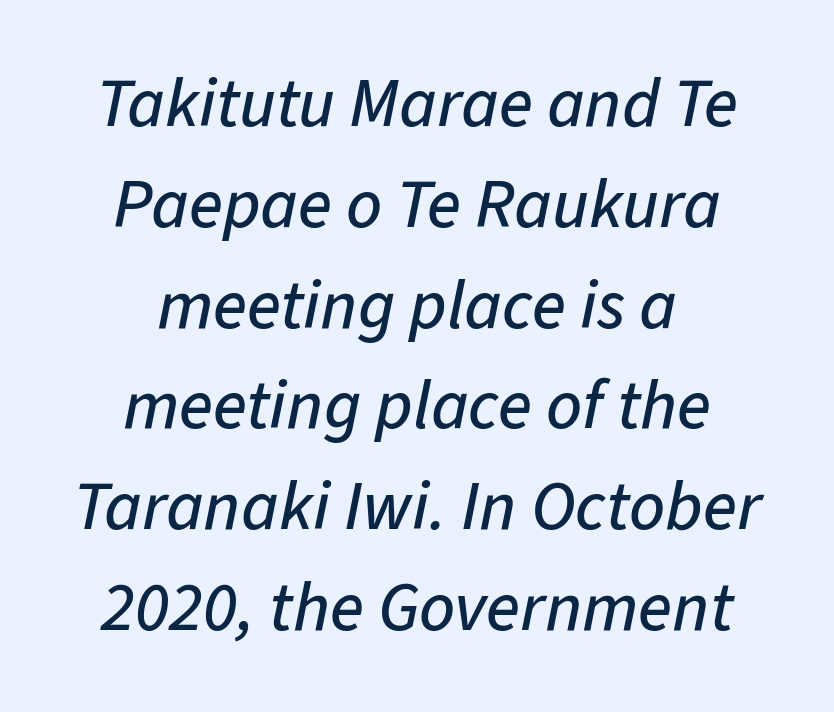
The image shows 70 px text type, italic (leaning right); set centered, normal line spacing (1.44x), normal letter spacing, not underlined; low stroke contrast and a medium x-height.
